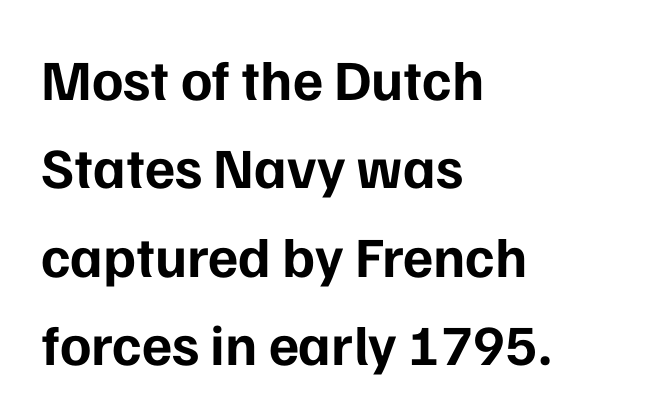
Q: Is the text bold? A: Yes.
Q: Is the text italic (slanted)? A: No, it is upright.
Q: Is the typeface a serif or a sans-serif typeface? A: Sans-serif.
Q: Is the text underlined? A: No.
Q: How is the paragraph aligned? A: Left-aligned.
Q: Is the spacing between letters normal or unusually wide? A: Normal.
Q: Is the spacing between lines tight, normal or loose? A: Normal.
Q: Width (condensed, normal, or wide)? A: Normal.
Q: Stroke contrast? A: Low.
Q: x-height? A: Medium.
Q: Monospaced? A: No.
